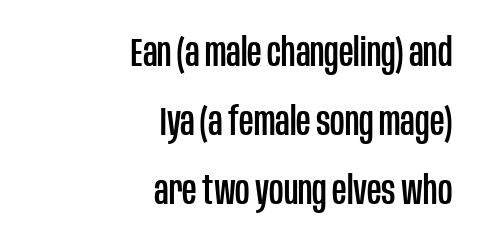
{"serif": "no", "italic": "no", "width": "condensed", "stroke_contrast": "low", "x_height": "large", "monospaced": "no", "underline": "no", "align": "right", "line_spacing_ratio": 1.72, "letter_spacing": "normal", "letter_spacing_em": 0.0, "glyph_px": 40}
